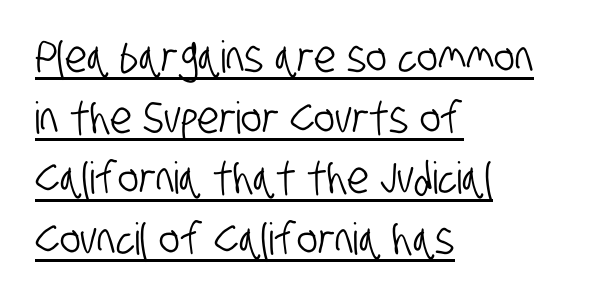
{"serif": "no", "width": "condensed", "stroke_contrast": "low", "x_height": "large", "monospaced": "no", "underline": "yes", "align": "left", "line_spacing": "normal", "line_spacing_ratio": 1.38, "letter_spacing": "normal", "letter_spacing_em": 0.0, "glyph_px": 44}
